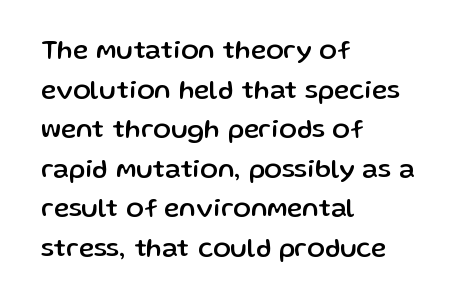
{"italic": "no", "underline": "no", "align": "left", "line_spacing": "normal", "line_spacing_ratio": 1.52, "letter_spacing": "normal", "letter_spacing_em": 0.0, "glyph_px": 26}
